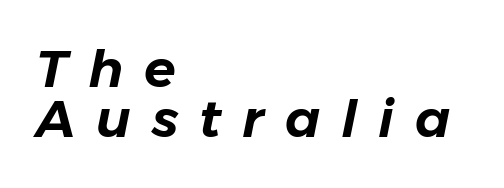
What stands out about the letter spacing? Its width — letters are far apart. Proportional: the letters do not fall into vertical columns. Baseline-to-baseline distance is barely more than the letter height. The space directly below the letters is spotless.
